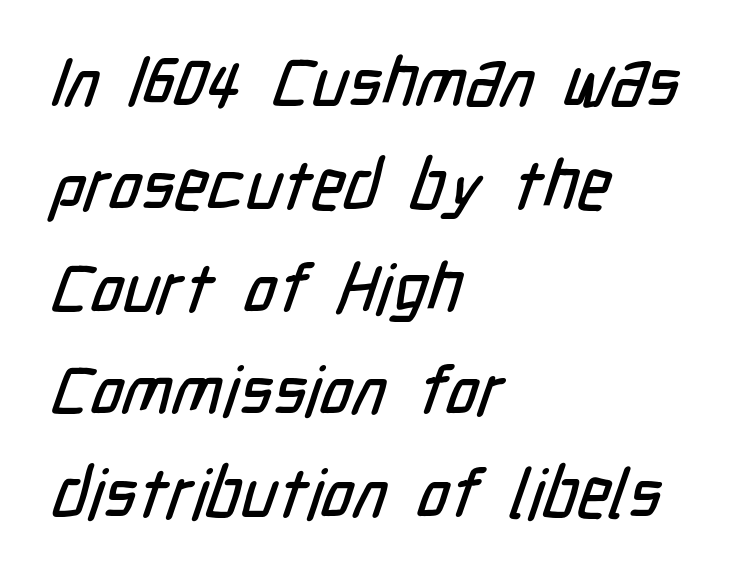
{"serif": "no", "width": "condensed", "stroke_contrast": "low", "x_height": "medium", "monospaced": "no", "underline": "no", "align": "left", "line_spacing": "normal", "line_spacing_ratio": 1.49, "letter_spacing": "normal", "letter_spacing_em": 0.0, "glyph_px": 69}
